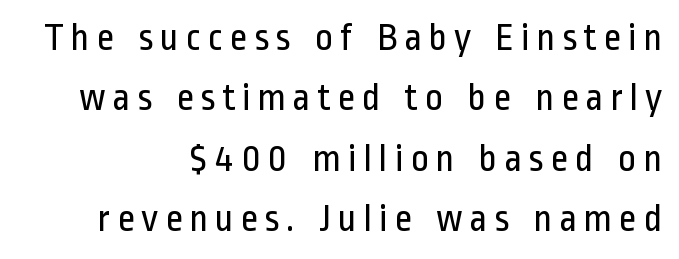
The rendering uses natural spacing where letterforms have individual widths. Font category for this specimen: sans-serif. The lettering stays uniformly vertical, giving the passage a roman look. On a weight scale, this lands at 450 or below.
